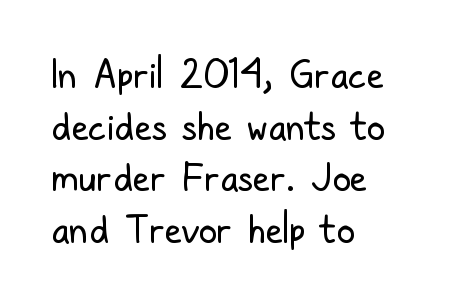
{"serif": "no", "italic": "no", "bold": "no", "weight": "regular", "width": "condensed", "stroke_contrast": "low", "x_height": "medium", "monospaced": "no", "underline": "no", "align": "left", "line_spacing": "normal", "line_spacing_ratio": 1.36, "letter_spacing": "normal", "letter_spacing_em": 0.0, "glyph_px": 38}
